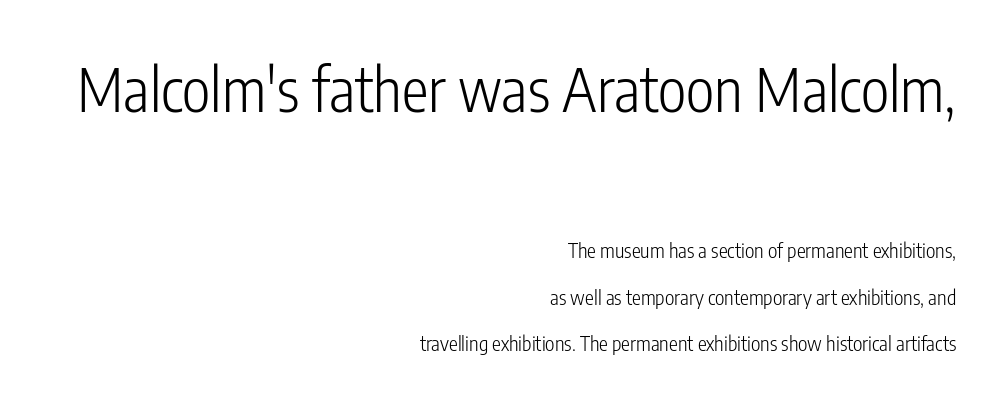
The line-height multiplier appears high, well above default. Visually the block forms a straight wall on the right and a jagged coastline on the left. Letter spacing: default. A typesetter would call this proportional, since set widths differ per character. These two chunks differ in scale, with the top chunk taking the larger measure.
